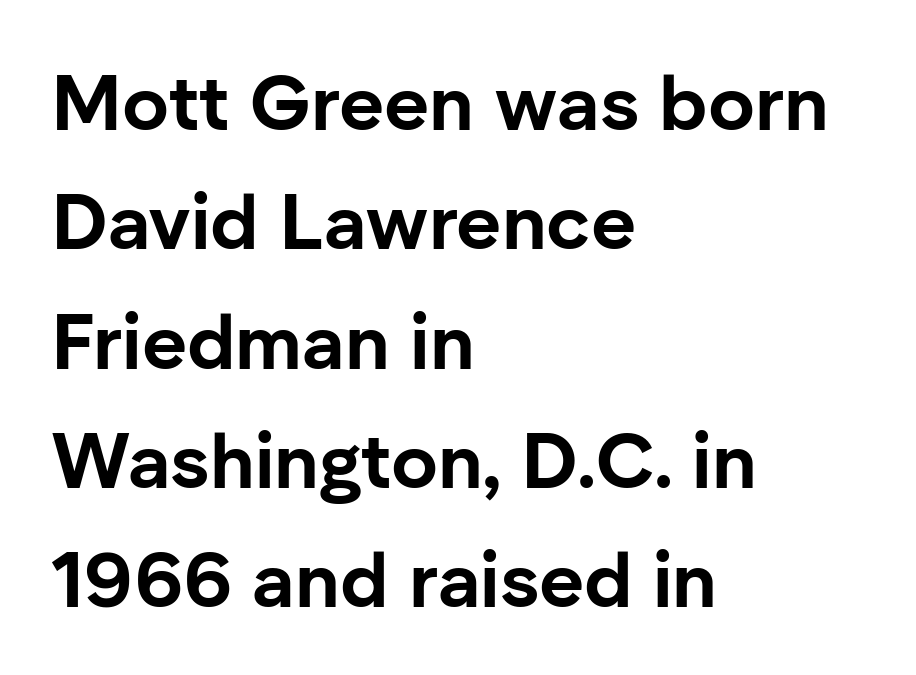
Q: Is the text bold? A: Yes.
Q: Is the text italic (slanted)? A: No, it is upright.
Q: Is the typeface a serif or a sans-serif typeface? A: Sans-serif.
Q: Is the text underlined? A: No.
Q: How is the paragraph aligned? A: Left-aligned.
Q: Is the spacing between letters normal or unusually wide? A: Normal.
Q: Is the spacing between lines tight, normal or loose? A: Normal.
Q: Width (condensed, normal, or wide)? A: Normal.
Q: Stroke contrast? A: Low.
Q: x-height? A: Medium.
Q: Monospaced? A: No.
